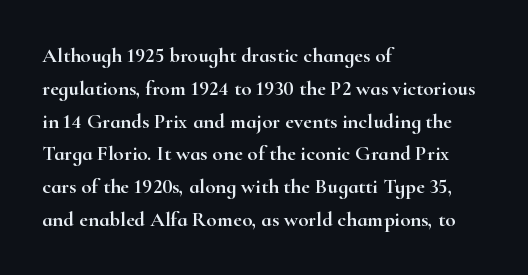
Whoever set this chose a conventional vertical rhythm. Quick note: not italic, upright. Only glyphs here, with clear space below each row. The horizontal fit of the characters is conventional and even. Notice how the passage keeps a crisp vertical edge on the left only.
